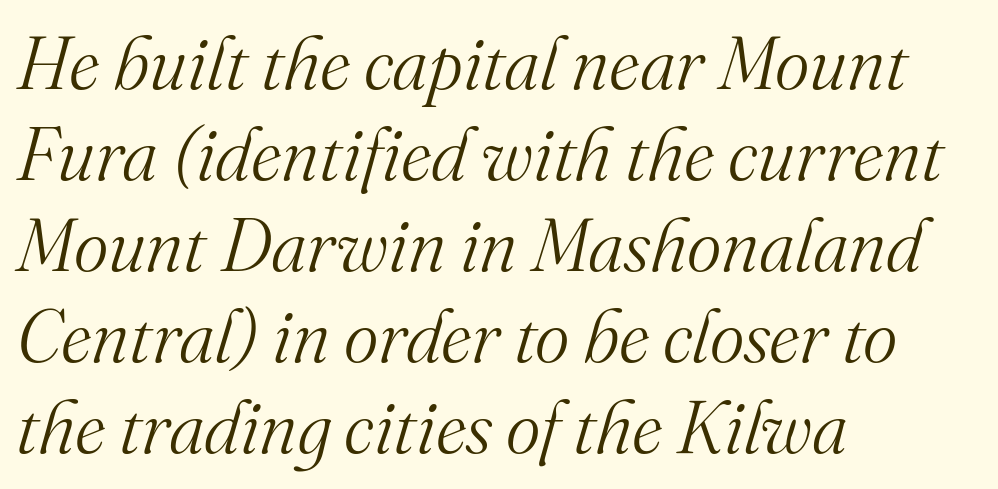
This sample has the flowing, uneven cadence of proportional lettering. Is the type heavy? It reads as light-to-regular instead. The baseline area is clear. A serif font was chosen for this passage.
